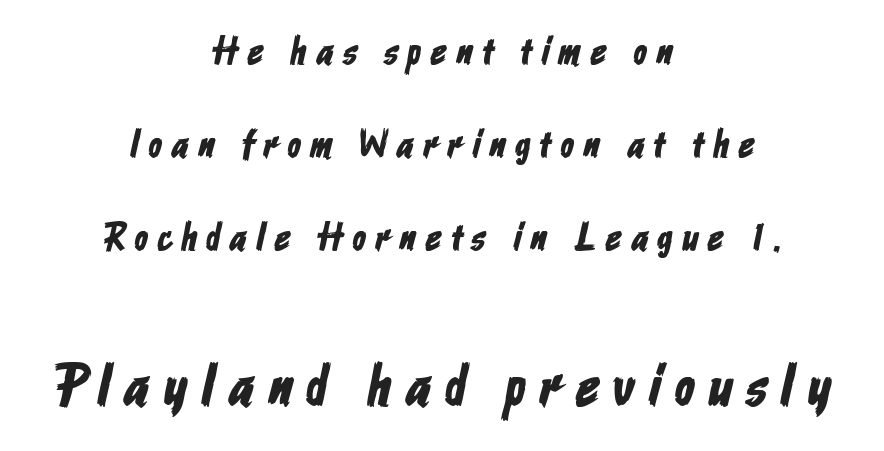
{"serif": "no", "width": "condensed", "stroke_contrast": "low", "x_height": "medium", "monospaced": "no", "underline": "no", "align": "center", "line_spacing": "loose", "line_spacing_ratio": 2.39, "letter_spacing": "wide", "letter_spacing_em": 0.25, "larger_block": "second", "size_ratio": 1.49, "glyph_px": 58}
